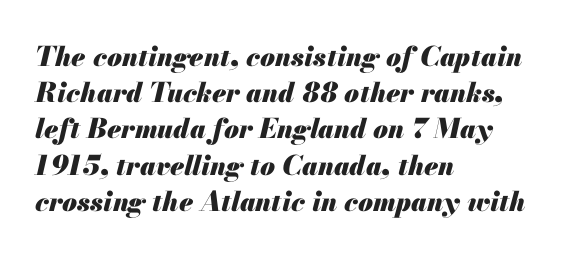
The image shows 27 px bold type, italic (leaning right); set left-aligned, normal line spacing (1.34x), normal letter spacing, not underlined.
